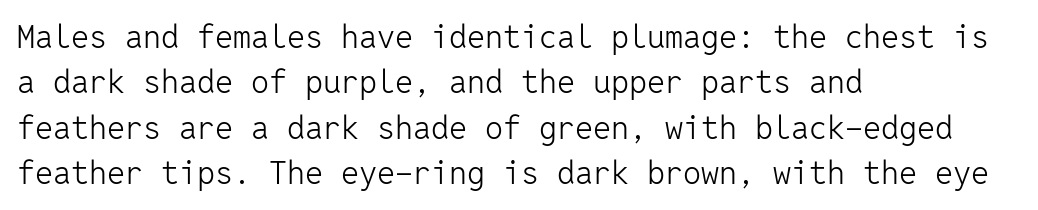
Q: Is the text bold? A: No.
Q: Is the text italic (slanted)? A: No, it is upright.
Q: Is the typeface a serif or a sans-serif typeface? A: Sans-serif.
Q: Is the text underlined? A: No.
Q: How is the paragraph aligned? A: Left-aligned.
Q: Is the spacing between letters normal or unusually wide? A: Normal.
Q: Is the spacing between lines tight, normal or loose? A: Normal.
Q: Width (condensed, normal, or wide)? A: Normal.
Q: Stroke contrast? A: Low.
Q: x-height? A: Medium.
Q: Monospaced? A: Yes.
